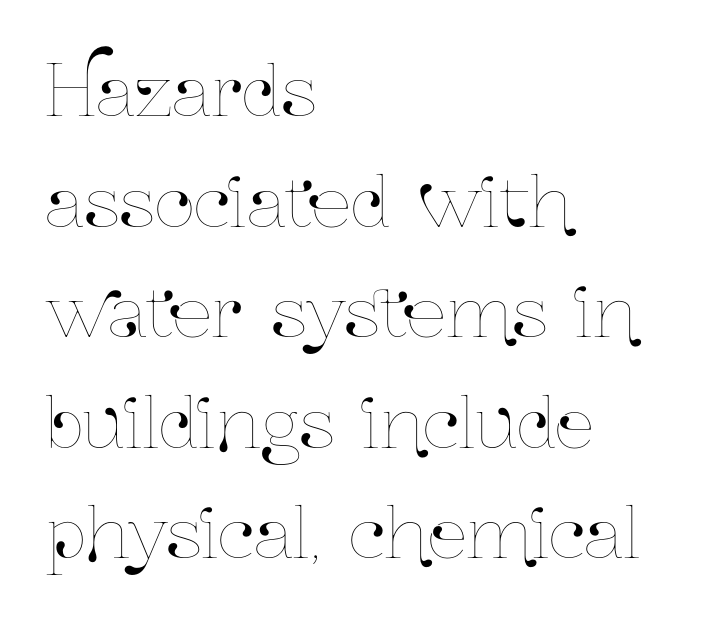
The image shows 70 px condensed type, upright; set left-aligned, normal line spacing (1.58x), normal letter spacing, not underlined; low stroke contrast and a medium x-height.
